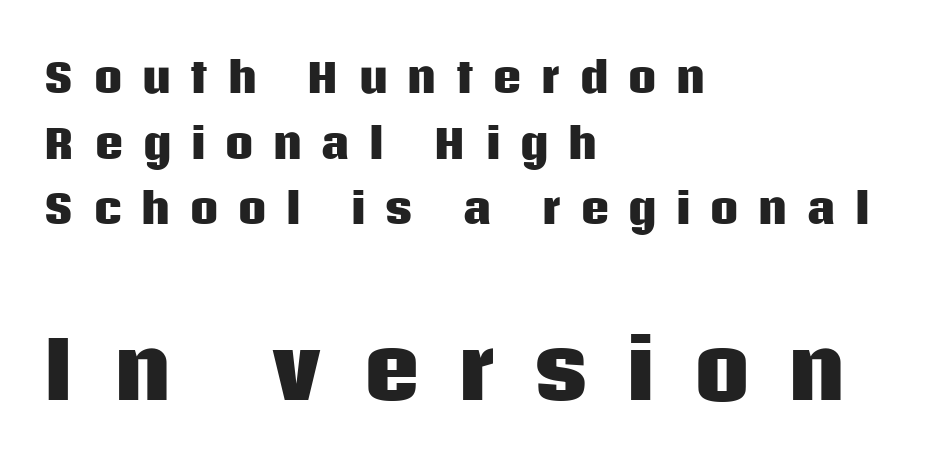
The image shows 79 px heavy sans-serif type, upright; set left-aligned, normal line spacing (1.64x), unusually wide letter spacing (+0.47 em), not underlined; the second (bottom) block is 1.98x larger; low stroke contrast and a large x-height.
